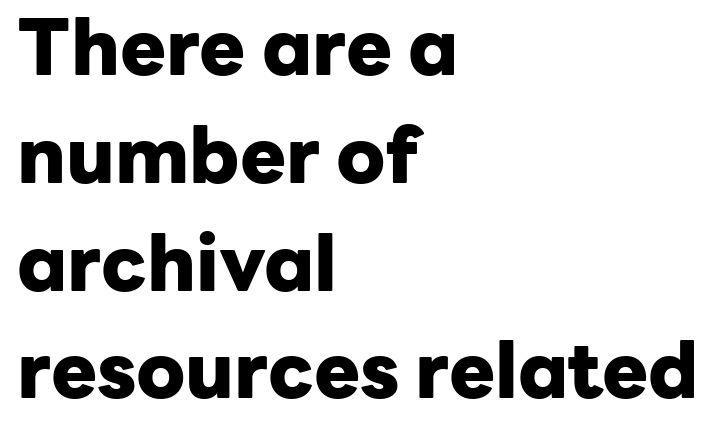
You could not count columns in this text — the font is proportionally spaced. Visually the block forms a straight wall on the left and a jagged coastline on the right. The glyphs have the mass of a bold cut. Serifs: no, the terminals of the letterforms are clean.
